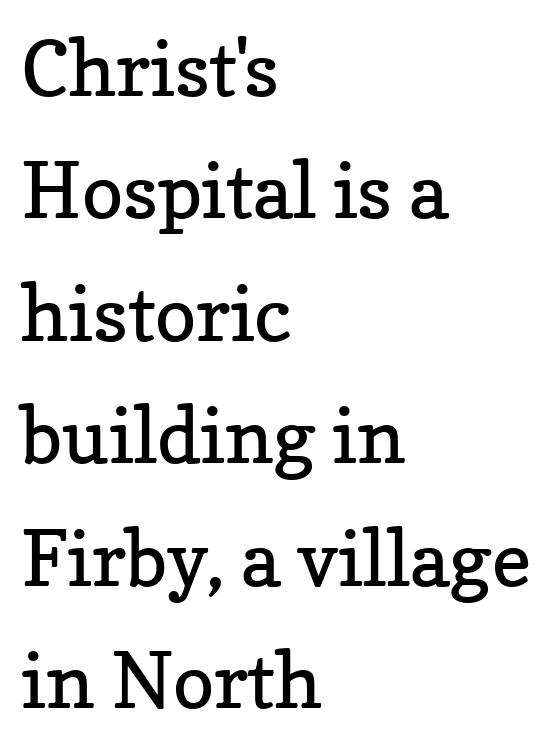
There is no visible air inserted between adjacent glyphs. These lines were composed using upright roman letters. Each row of text sits above clean, open space. Note the varied advance widths — an 'i' is clearly narrower than an 'm'.
